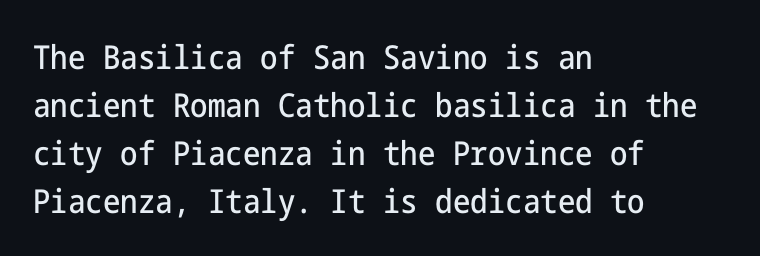
Q: Is the text italic (slanted)? A: No, it is upright.
Q: Is the typeface a serif or a sans-serif typeface? A: Sans-serif.
Q: Is the text underlined? A: No.
Q: How is the paragraph aligned? A: Left-aligned.
Q: Is the spacing between letters normal or unusually wide? A: Normal.
Q: Is the spacing between lines tight, normal or loose? A: Normal.
Q: Width (condensed, normal, or wide)? A: Condensed.
Q: Stroke contrast? A: Low.
Q: x-height? A: Medium.
